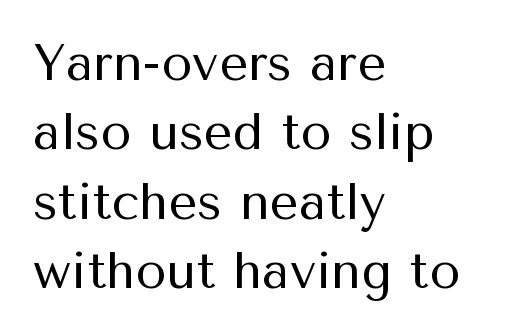
The image shows 51 px regular-weight sans-serif type, upright; set left-aligned, normal line spacing (1.36x), normal letter spacing, not underlined; medium stroke contrast and a medium x-height.
